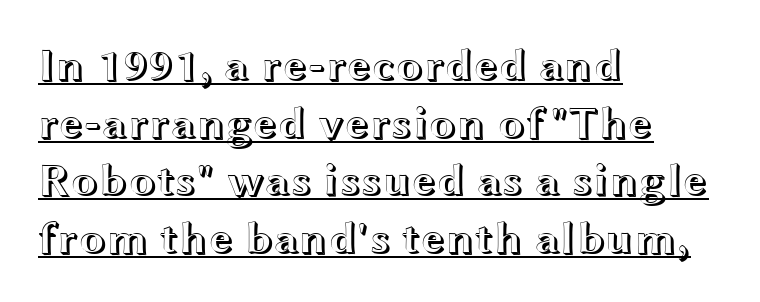
The image shows 45 px wide type, upright; set left-aligned, normal line spacing (1.28x), normal letter spacing, underlined; a medium x-height.
